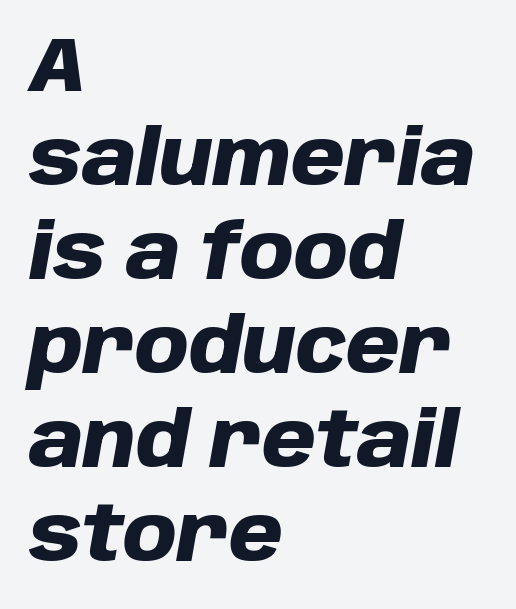
Pretty heavy lettering here — definitely bold. The words here are not underlined. The letters sit at their default tracking, neither squeezed nor spread. Think of a printed novel: that variable character pitch is what you see here.
